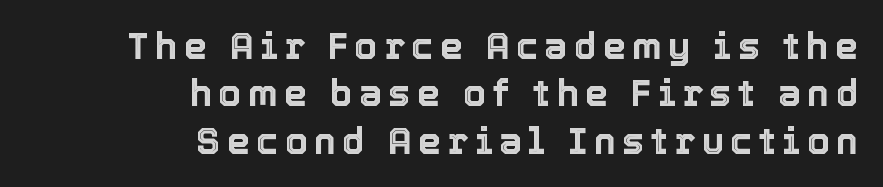
The image shows 37 px text type, upright; set right-aligned, normal line spacing (1.28x), not underlined; a medium x-height.
